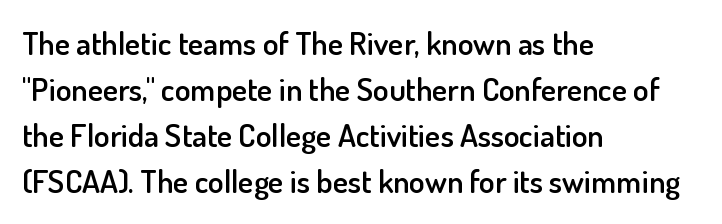
The image shows 32 px semibold sans-serif type, upright; set left-aligned, normal line spacing (1.44x), normal letter spacing, not underlined; low stroke contrast and a small x-height.
